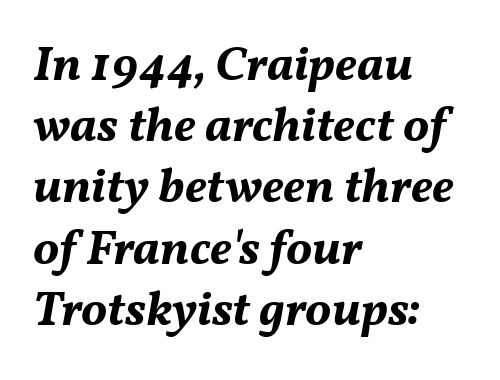
It's the slanting kind of type. Character widths vary here, with narrow letters taking less room than wide ones. The zone under the glyphs is completely vacant. Words appear dense and cohesive because spacing is normal. Look at the stroke-to-counter ratio: heavy, a bold. These lines are set flush left with a ragged right edge.
